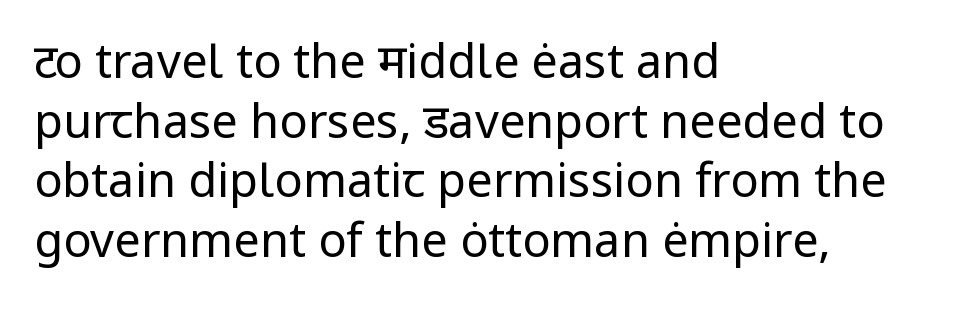
{"serif": "no", "italic": "no", "bold": "no", "weight": "regular", "width": "normal", "stroke_contrast": "low", "x_height": "medium", "monospaced": "no", "underline": "no", "align": "left", "line_spacing": "normal", "line_spacing_ratio": 1.27, "letter_spacing": "normal", "letter_spacing_em": 0.0, "glyph_px": 47}
